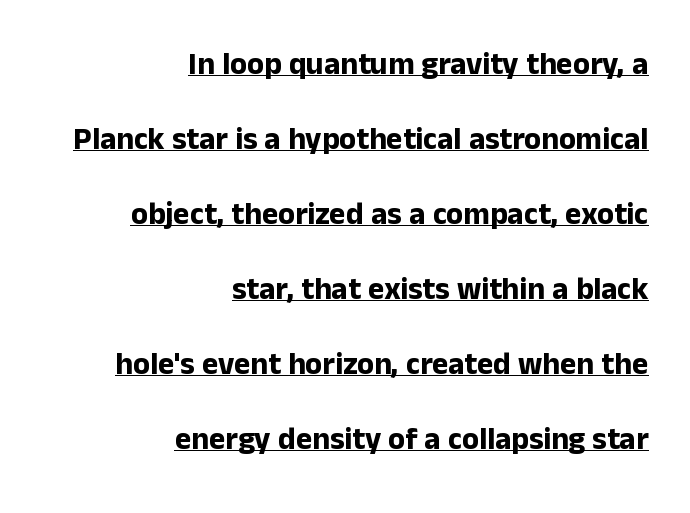
Q: Is the text bold? A: Yes.
Q: Is the text italic (slanted)? A: No, it is upright.
Q: Is the typeface a serif or a sans-serif typeface? A: Sans-serif.
Q: Is the text underlined? A: Yes.
Q: How is the paragraph aligned? A: Right-aligned.
Q: Is the spacing between letters normal or unusually wide? A: Normal.
Q: Is the spacing between lines tight, normal or loose? A: Loose.
Q: Width (condensed, normal, or wide)? A: Normal.
Q: Stroke contrast? A: Low.
Q: x-height? A: Medium.
Q: Monospaced? A: No.
